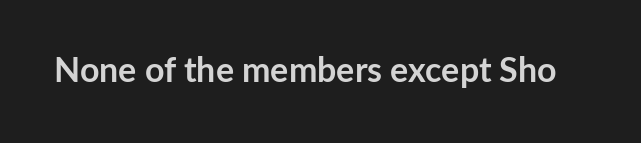
Note the varied advance widths — an 'i' is clearly narrower than an 'm'. Every letter is thick-stroked: bold, no question. Tracking here is standard; glyphs follow each other at the usual distance. The rendering shows plain stroke endings on the letterforms — a sans-serif design. Descender tails drop into unmarked territory. This is roman type, the default non-slanted kind.
